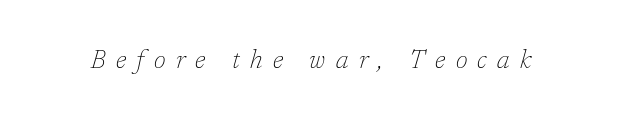
Q: Is the text bold? A: No.
Q: Is the text italic (slanted)? A: Yes, it leans right by about 17 degrees.
Q: Is the text underlined? A: No.
Q: Is the spacing between letters normal or unusually wide? A: Unusually wide.
